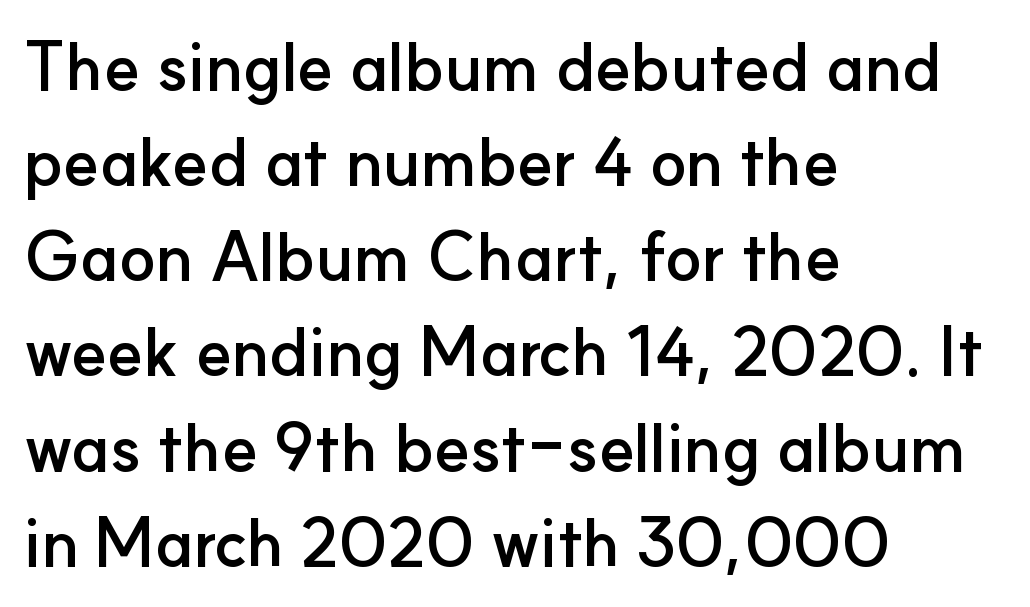
{"serif": "no", "italic": "no", "bold": "yes", "weight": "semibold", "width": "normal", "stroke_contrast": "low", "x_height": "small", "monospaced": "no", "underline": "no", "align": "left", "line_spacing": "normal", "line_spacing_ratio": 1.42, "letter_spacing": "normal", "letter_spacing_em": 0.0, "glyph_px": 67}
